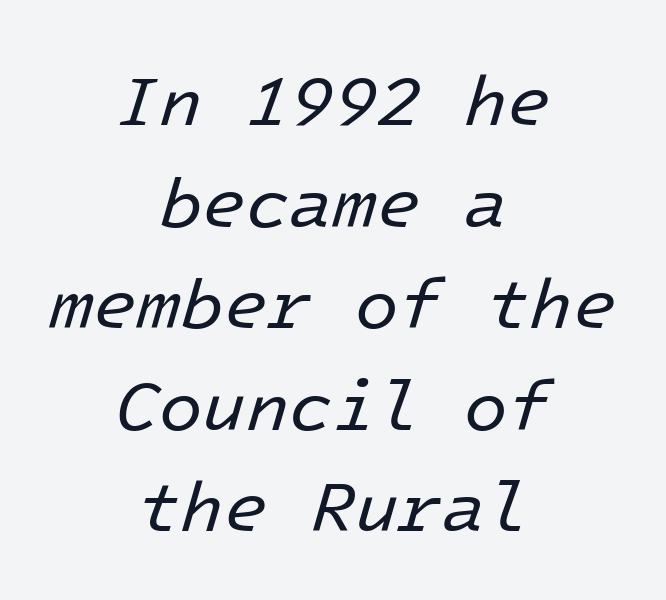
{"italic": "yes", "lean": "right", "slant_degrees": 16, "bold": "no", "weight": "regular", "width": "normal", "stroke_contrast": "low", "x_height": "medium", "underline": "no", "align": "center", "line_spacing": "normal", "line_spacing_ratio": 1.43, "letter_spacing": "normal", "letter_spacing_em": 0.0, "glyph_px": 71}
